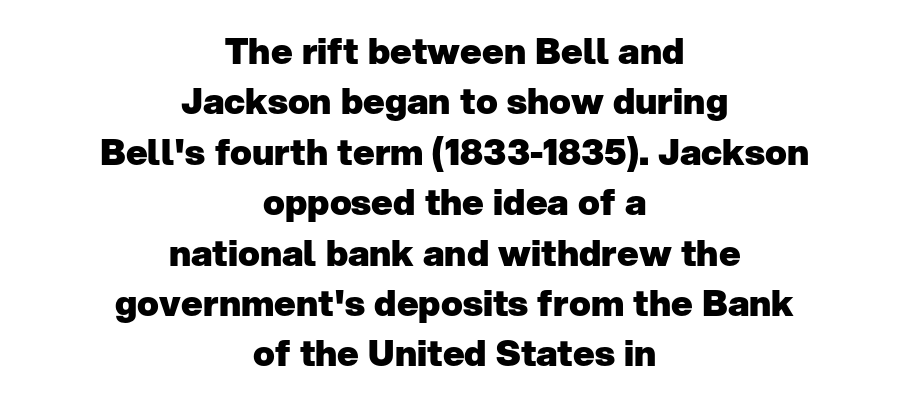
{"serif": "no", "italic": "no", "bold": "yes", "weight": "heavy", "width": "normal", "stroke_contrast": "low", "x_height": "medium", "monospaced": "no", "underline": "no", "align": "center", "line_spacing": "normal", "line_spacing_ratio": 1.4, "letter_spacing": "normal", "letter_spacing_em": 0.0, "glyph_px": 36}
